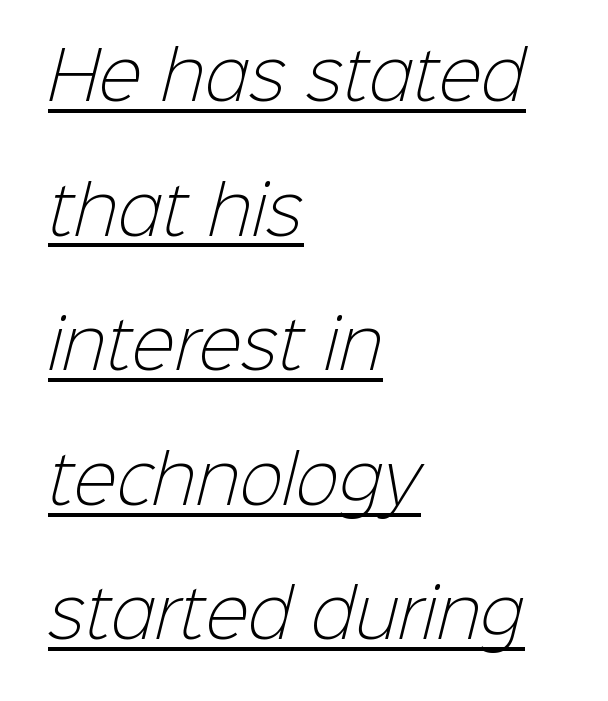
The image shows 65 px light sans-serif type; set left-aligned, loose line spacing (2.07x), normal letter spacing, underlined; low stroke contrast and a medium x-height.
